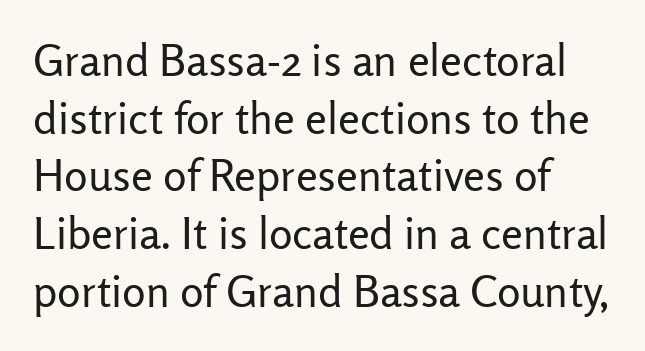
{"serif": "no", "italic": "no", "bold": "no", "weight": "regular", "width": "normal", "stroke_contrast": "low", "x_height": "medium", "monospaced": "no", "underline": "no", "align": "left", "line_spacing": "normal", "line_spacing_ratio": 1.31, "letter_spacing": "normal", "letter_spacing_em": 0.0, "glyph_px": 44}
